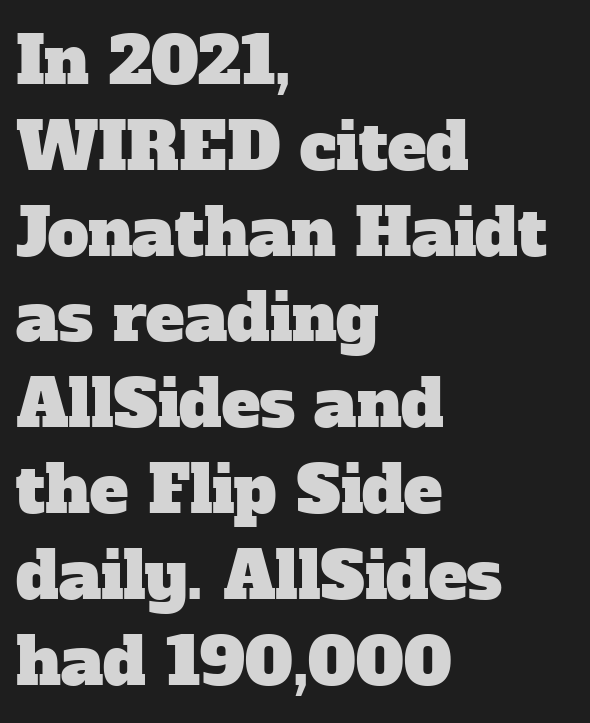
The image shows 65 px serif type; set left-aligned, normal line spacing (1.32x), normal letter spacing, not underlined; low stroke contrast and a medium x-height.
